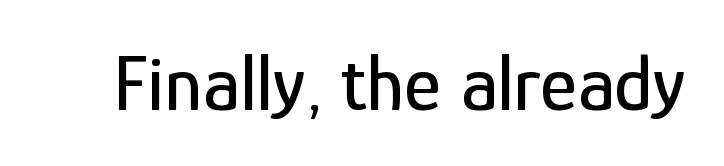
The image shows 79 px condensed sans-serif type, upright; set normal letter spacing, not underlined; low stroke contrast and a medium x-height.
